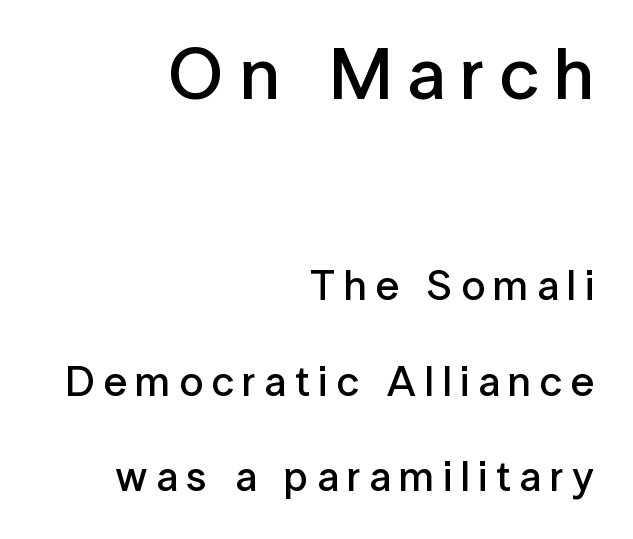
Does the bottom block carry the larger type? No, the top block does. The specimen omits any rule beneath the text block's lines. This rendering employs a face without finishing strokes, i.e., a sans-serif. Spacing verdict: proportional, widths tailored to each character.
